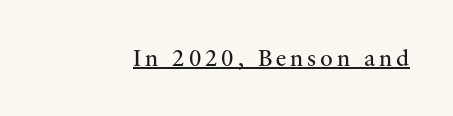
{"italic": "no", "bold": "no", "underline": "yes", "glyph_px": 24}
